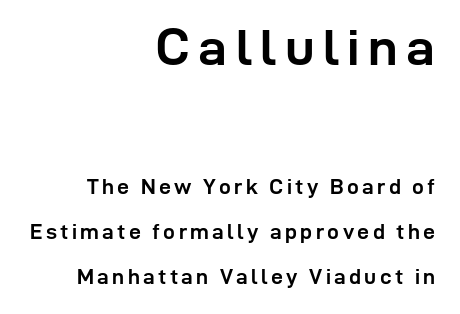
The image shows 52 px semibold sans-serif type, upright; set right-aligned, loose line spacing (2.13x), not underlined; the first (top) block is 2.48x larger; low stroke contrast and a medium x-height.
